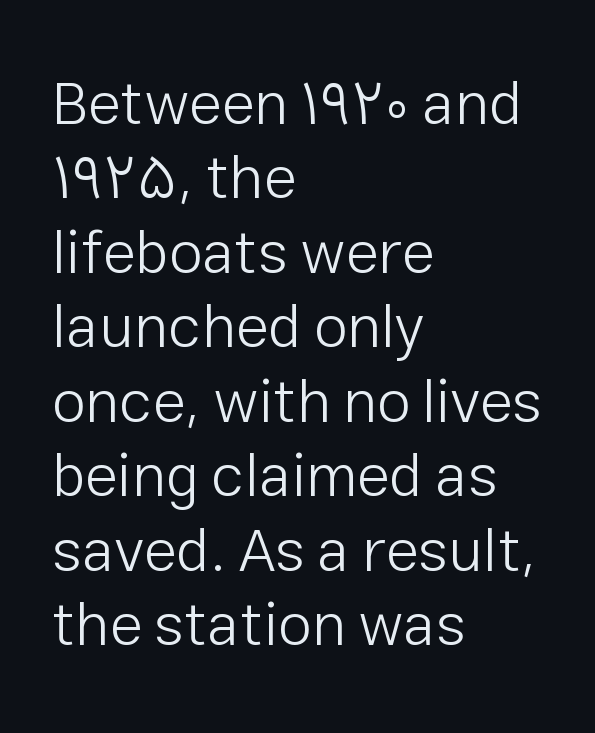
The type sits square on the baseline with zero lean. Character widths vary here, with narrow letters taking less room than wide ones. Descenders are the only things crossing below the line. Look at the bottom of the vertical strokes: they stop flat, with no serifs. The strokes carry an ordinary text weight at most.
